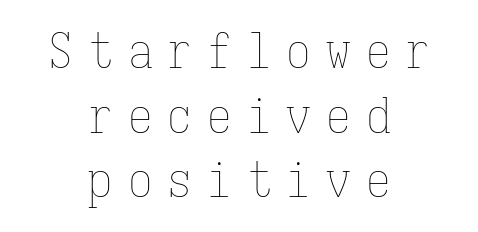
The image shows 49 px thin, condensed type, upright, monospaced; set centered, normal line spacing (1.32x), unusually wide letter spacing (+0.31 em), not underlined; low stroke contrast and a medium x-height.
